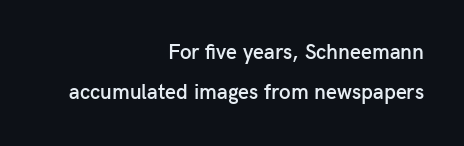
Q: Is the text bold? A: Semi-bold.
Q: Is the text italic (slanted)? A: No, it is upright.
Q: Is the text underlined? A: No.
Q: How is the paragraph aligned? A: Right-aligned.
Q: Is the spacing between letters normal or unusually wide? A: Normal.
Q: Is the spacing between lines tight, normal or loose? A: Loose.
